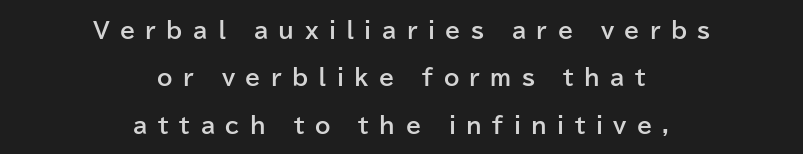
Style check: upright. Letter spacing: wide. Neither beginnings nor endings align; midpoints do. The area under the type is left untouched.
